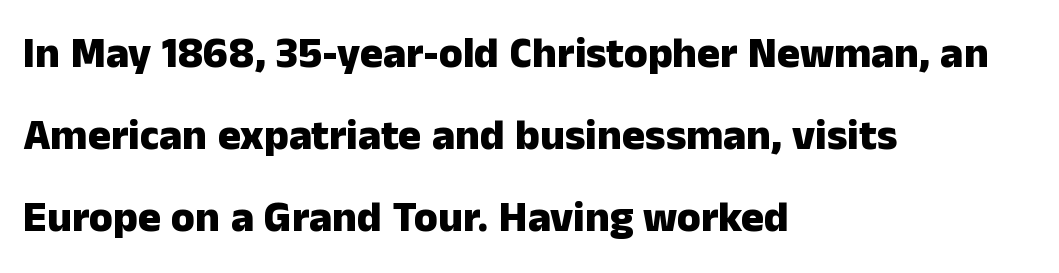
Tracking here is standard; glyphs follow each other at the usual distance. These lines stand farther apart than default settings would place them. A classic flush-left, rag-right setting is used for this passage. Designer's note — italics off, roman on. Letters rest on an invisible, unmarked baseline.
